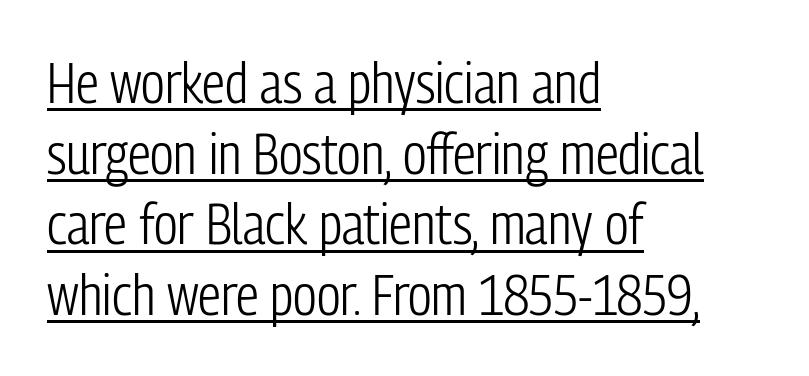
Q: Is the text bold? A: No.
Q: Is the text italic (slanted)? A: No, it is upright.
Q: Is the typeface a serif or a sans-serif typeface? A: Sans-serif.
Q: Is the text underlined? A: Yes.
Q: How is the paragraph aligned? A: Left-aligned.
Q: Is the spacing between letters normal or unusually wide? A: Normal.
Q: Width (condensed, normal, or wide)? A: Condensed.
Q: Stroke contrast? A: Low.
Q: x-height? A: Medium.
Q: Monospaced? A: No.
